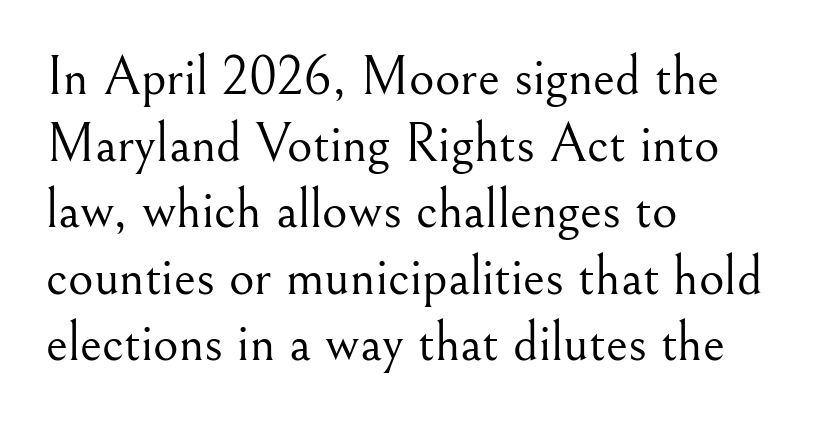
The image shows 55 px light serif type, upright; set left-aligned, line spacing 1.21x, normal letter spacing, not underlined; medium stroke contrast and a small x-height.
